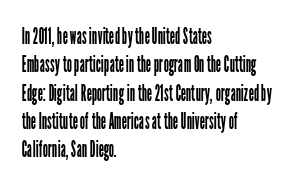
{"italic": "no", "bold": "no", "underline": "no", "align": "left", "line_spacing_ratio": 1.23, "letter_spacing": "normal", "letter_spacing_em": 0.0, "glyph_px": 23}
